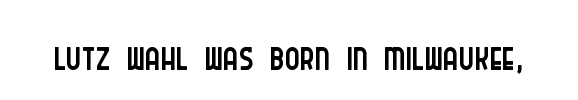
The image shows 58 px light, condensed sans-serif type, upright; set normal letter spacing, not underlined; low stroke contrast and a large x-height.
